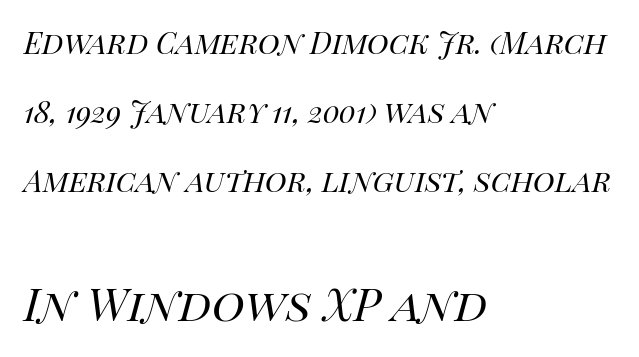
{"italic": "yes", "lean": "right", "slant_degrees": 14, "bold": "no", "weight": "regular", "width": "normal", "stroke_contrast": "high", "x_height": "large", "monospaced": "no", "underline": "no", "align": "left", "line_spacing_ratio": 1.86, "letter_spacing": "normal", "letter_spacing_em": 0.0, "larger_block": "second", "size_ratio": 1.51, "glyph_px": 56}
